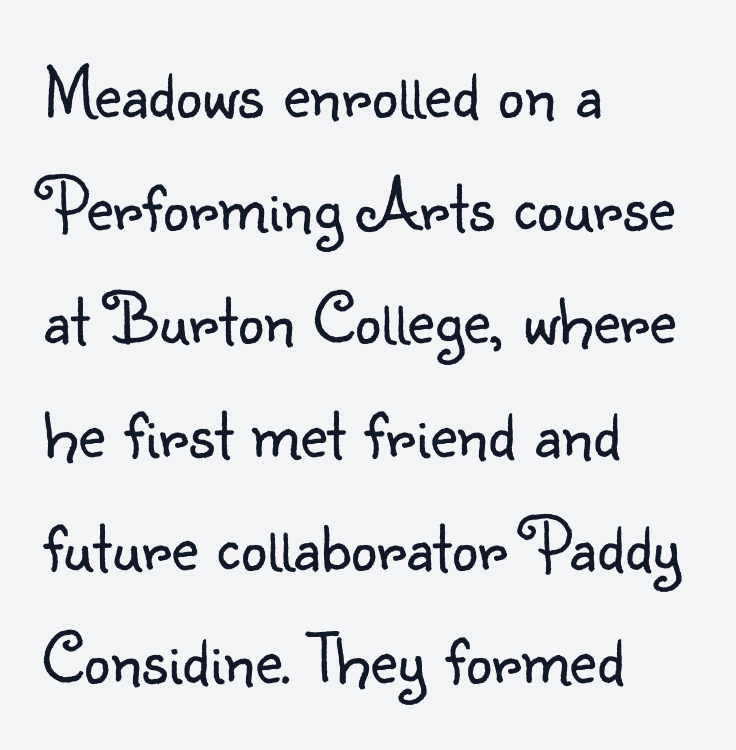
{"serif": "no", "italic": "no", "bold": "no", "weight": "light", "width": "normal", "stroke_contrast": "low", "x_height": "small", "monospaced": "no", "underline": "no", "align": "left", "line_spacing": "normal", "line_spacing_ratio": 1.53, "letter_spacing": "normal", "letter_spacing_em": 0.0, "glyph_px": 74}
